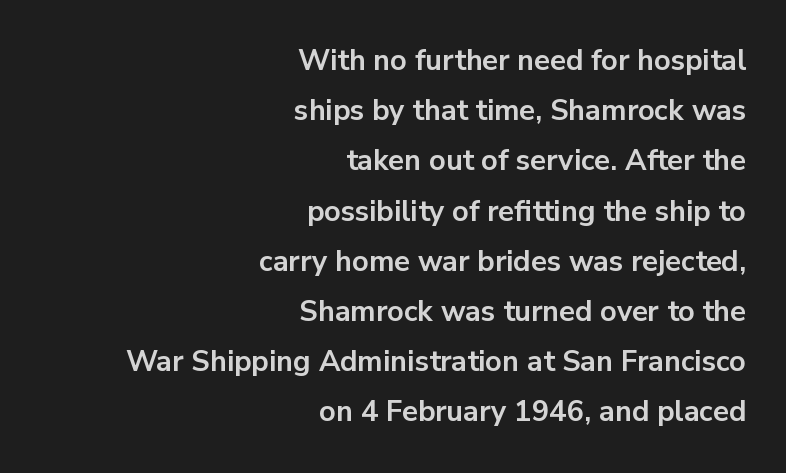
The image shows 29 px bold sans-serif type, upright; set right-aligned, line spacing 1.73x, normal letter spacing, not underlined; low stroke contrast and a medium x-height.
